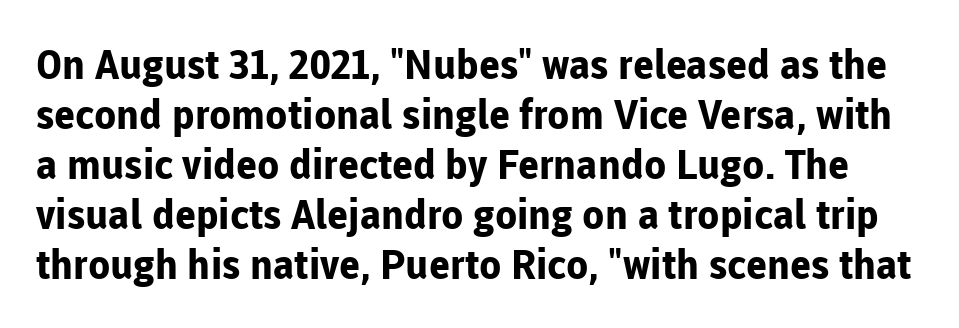
The axis of the letterforms is exactly vertical. This sample uses a sans-serif face. Between one letter and the next there's only the usual sliver of space. These words are printed bold, with thick strokes throughout.
